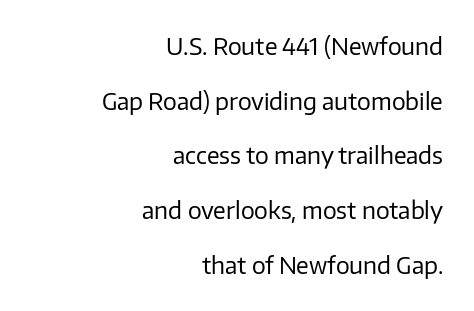
Q: Is the text bold? A: No.
Q: Is the text italic (slanted)? A: No, it is upright.
Q: Is the text underlined? A: No.
Q: How is the paragraph aligned? A: Right-aligned.
Q: Is the spacing between letters normal or unusually wide? A: Normal.
Q: Is the spacing between lines tight, normal or loose? A: Loose.
